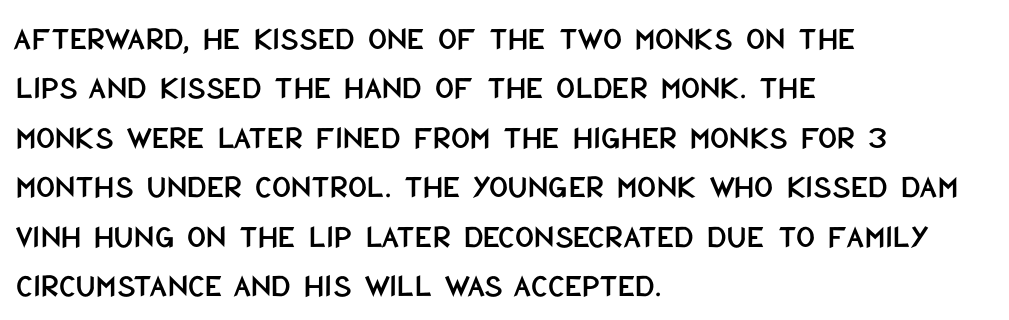
{"serif": "no", "italic": "no", "width": "condensed", "stroke_contrast": "low", "x_height": "large", "monospaced": "no", "underline": "no", "align": "left", "line_spacing": "normal", "line_spacing_ratio": 1.5, "letter_spacing": "normal", "letter_spacing_em": 0.0, "glyph_px": 33}
